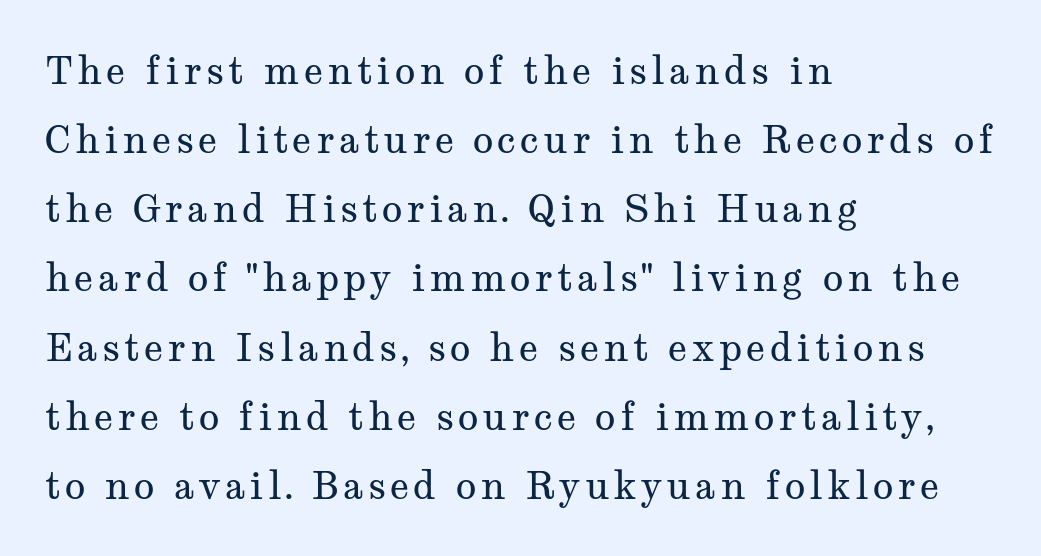
This rendering features lettering with no underline. Are there feet on the stems? There are — it's a serif. Line beginnings align vertically; line endings do not. The passage shown is typed in a proportional face where columns would drift.
